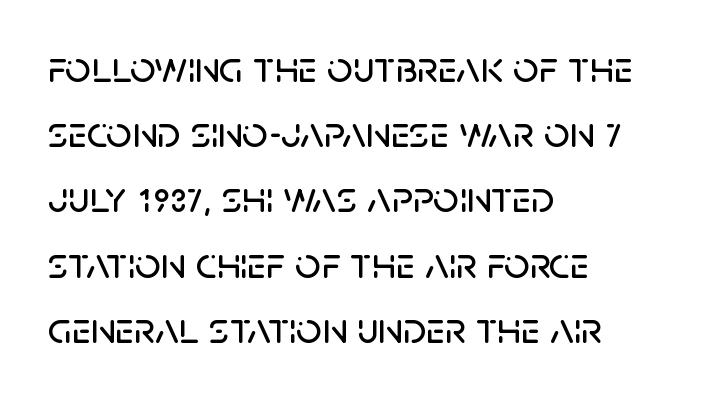
{"serif": "no", "italic": "no", "width": "normal", "stroke_contrast": "low", "x_height": "large", "monospaced": "no", "underline": "no", "align": "left", "line_spacing": "normal", "line_spacing_ratio": 1.45, "letter_spacing": "normal", "letter_spacing_em": 0.0, "glyph_px": 45}
